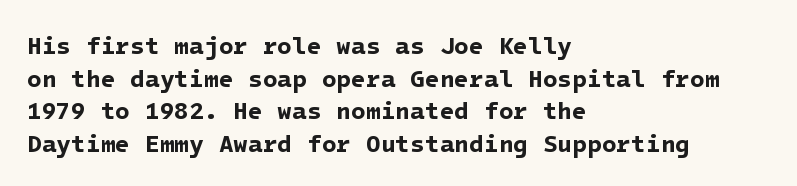
Q: Is the text bold? A: Yes.
Q: Is the text underlined? A: No.
Q: How is the paragraph aligned? A: Left-aligned.
Q: Is the spacing between letters normal or unusually wide? A: Normal.
Q: Is the spacing between lines tight, normal or loose? A: Normal.
